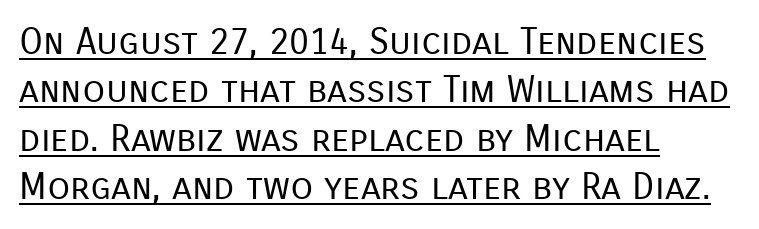
Is this a fixed-width face? No — the glyphs have proportional, varying widths. No chunkiness to these letters — they're not bold. The vertical gap from one line to the next is medium. No feet cap the strokes, marking this as sans-serif type. The lettering stays uniformly vertical, giving the passage a roman look.
